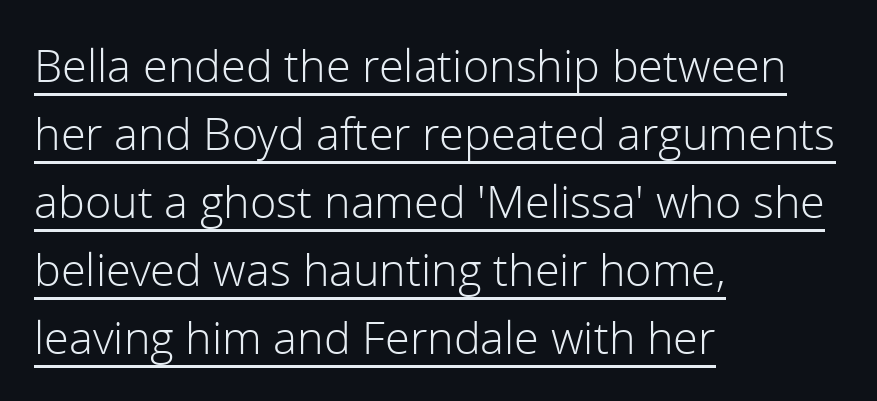
Q: Is the text bold? A: No.
Q: Is the text italic (slanted)? A: No, it is upright.
Q: Is the typeface a serif or a sans-serif typeface? A: Sans-serif.
Q: Is the text underlined? A: Yes.
Q: How is the paragraph aligned? A: Left-aligned.
Q: Is the spacing between letters normal or unusually wide? A: Normal.
Q: Is the spacing between lines tight, normal or loose? A: Normal.
Q: Width (condensed, normal, or wide)? A: Normal.
Q: Stroke contrast? A: Low.
Q: x-height? A: Medium.
Q: Monospaced? A: No.
